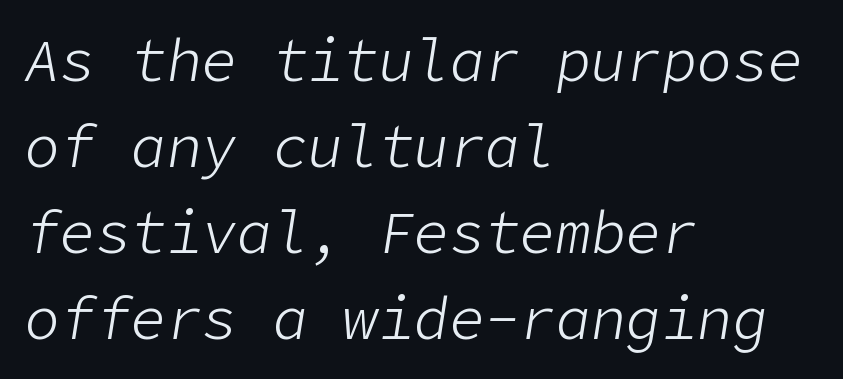
Q: Is the text bold? A: No.
Q: Is the text italic (slanted)? A: Yes, it leans right by about 9 degrees.
Q: Is the text underlined? A: No.
Q: How is the paragraph aligned? A: Left-aligned.
Q: Is the spacing between letters normal or unusually wide? A: Normal.
Q: Is the spacing between lines tight, normal or loose? A: Normal.
Q: Width (condensed, normal, or wide)? A: Normal.
Q: Stroke contrast? A: Low.
Q: x-height? A: Medium.
